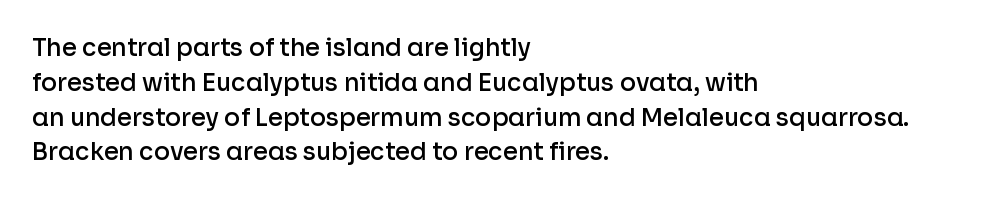
The image shows 24 px text type, upright; set left-aligned, normal line spacing (1.45x), normal letter spacing, not underlined.
